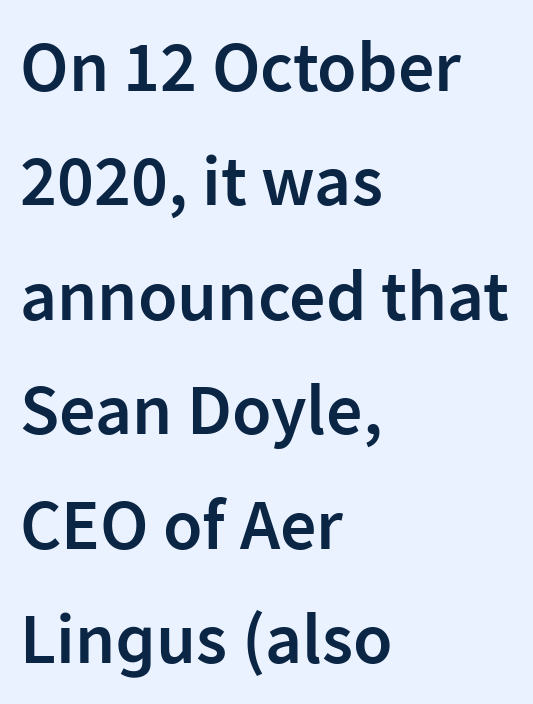
Q: Is the text bold? A: Semi-bold.
Q: Is the text italic (slanted)? A: No, it is upright.
Q: Is the typeface a serif or a sans-serif typeface? A: Sans-serif.
Q: Is the text underlined? A: No.
Q: How is the paragraph aligned? A: Left-aligned.
Q: Is the spacing between letters normal or unusually wide? A: Normal.
Q: Is the spacing between lines tight, normal or loose? A: Normal.
Q: Width (condensed, normal, or wide)? A: Normal.
Q: Stroke contrast? A: Low.
Q: x-height? A: Medium.
Q: Monospaced? A: No.
